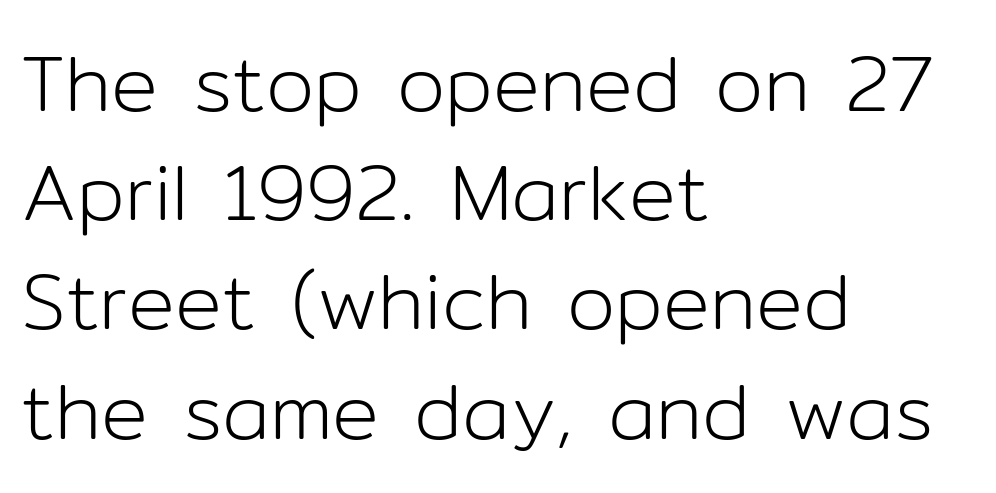
{"serif": "no", "italic": "no", "bold": "no", "weight": "light", "width": "normal", "stroke_contrast": "low", "x_height": "medium", "monospaced": "no", "underline": "no", "align": "left", "line_spacing": "normal", "line_spacing_ratio": 1.4, "letter_spacing": "normal", "letter_spacing_em": 0.0, "glyph_px": 78}
